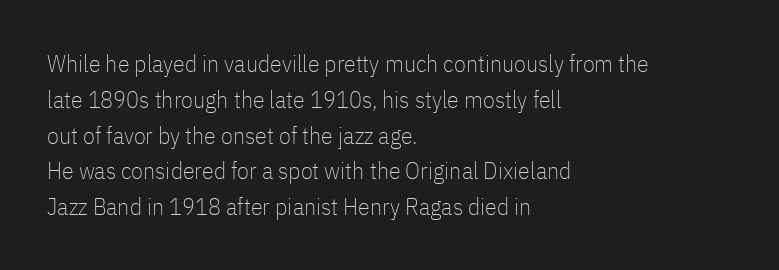
Q: Is the text bold? A: No.
Q: Is the text italic (slanted)? A: No, it is upright.
Q: Is the text underlined? A: No.
Q: How is the paragraph aligned? A: Left-aligned.
Q: Is the spacing between letters normal or unusually wide? A: Normal.
Q: Is the spacing between lines tight, normal or loose? A: Normal.
